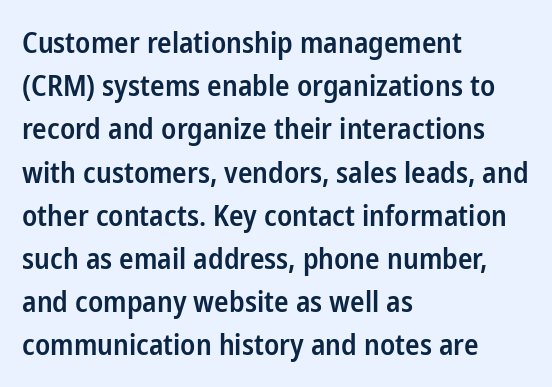
{"serif": "no", "italic": "no", "bold": "semi", "weight": "semibold", "width": "condensed", "stroke_contrast": "low", "x_height": "medium", "monospaced": "no", "underline": "no", "align": "left", "line_spacing": "normal", "line_spacing_ratio": 1.49, "letter_spacing": "normal", "letter_spacing_em": 0.0, "glyph_px": 29}
